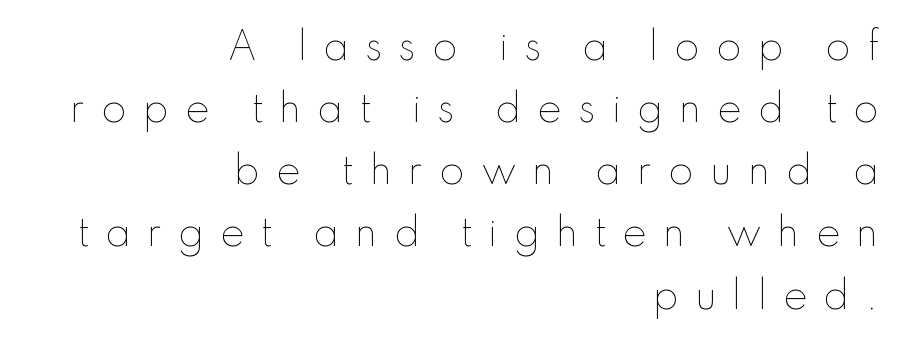
Q: Is the text bold? A: No.
Q: Is the text italic (slanted)? A: No, it is upright.
Q: Is the text underlined? A: No.
Q: How is the paragraph aligned? A: Right-aligned.
Q: Is the spacing between letters normal or unusually wide? A: Unusually wide.
Q: Is the spacing between lines tight, normal or loose? A: Normal.
Q: Width (condensed, normal, or wide)? A: Normal.
Q: Stroke contrast? A: Low.
Q: x-height? A: Small.
Q: Monospaced? A: No.
